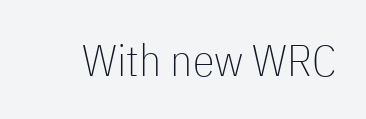
The image shows 44 px thin, condensed sans-serif type, upright; set normal letter spacing, not underlined; low stroke contrast and a medium x-height.
